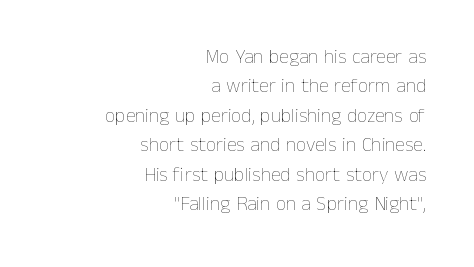
The image shows 20 px text type, upright; set right-aligned, normal line spacing (1.47x), normal letter spacing, not underlined.
